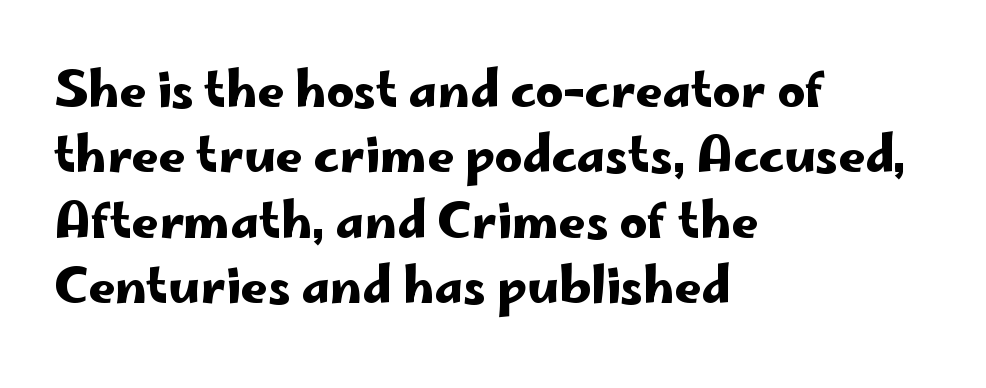
The image shows 48 px wide sans-serif type, upright; set left-aligned, normal line spacing (1.36x), normal letter spacing, not underlined; low stroke contrast and a small x-height.
